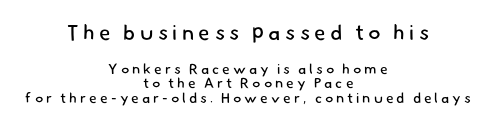
Q: Is the text bold? A: No.
Q: Is the text underlined? A: No.
Q: How is the paragraph aligned? A: Centered.
Q: Is the spacing between letters normal or unusually wide? A: Unusually wide.
Q: Is the spacing between lines tight, normal or loose? A: Tight.
Q: Which block of text is set in a larger size, the first (top) or the second (bottom)? A: The first (top) one.
